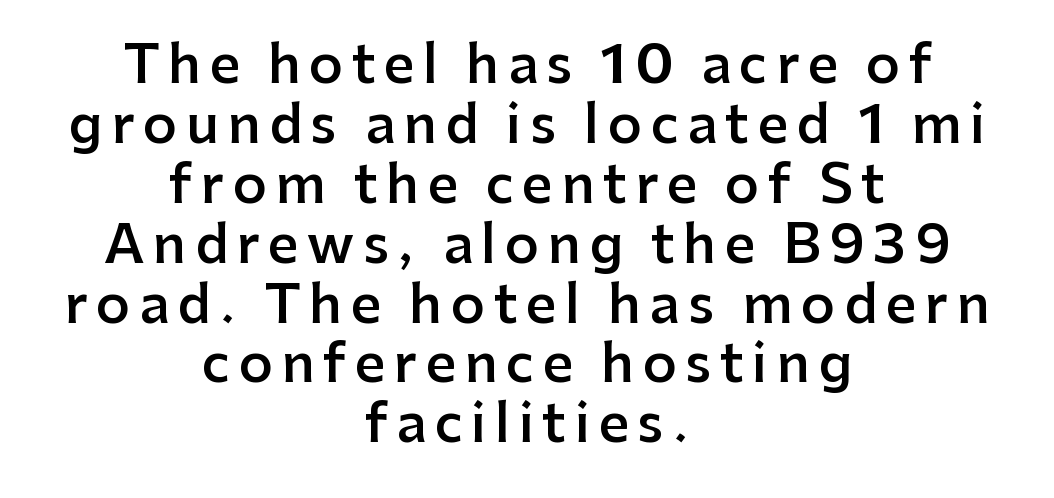
Q: Is the text bold? A: Semi-bold.
Q: Is the text italic (slanted)? A: No, it is upright.
Q: Is the typeface a serif or a sans-serif typeface? A: Sans-serif.
Q: Is the text underlined? A: No.
Q: How is the paragraph aligned? A: Centered.
Q: Is the spacing between lines tight, normal or loose? A: Tight.
Q: Width (condensed, normal, or wide)? A: Normal.
Q: Stroke contrast? A: Low.
Q: x-height? A: Medium.
Q: Monospaced? A: No.
